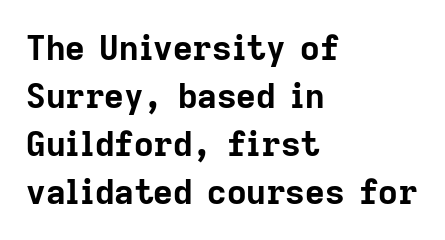
Every row of glyphs begins at an identical x-position on the left. The tracking reads as untouched default to a designer's eye. The designer left line spacing at the default. Anything drawn beneath the words? Only blank space. Type style note: lacks serifs.
